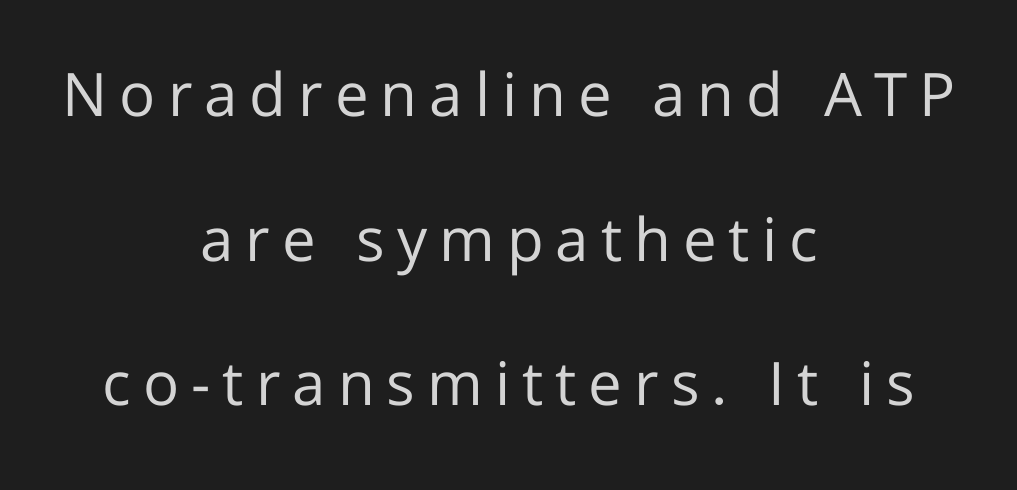
{"serif": "no", "italic": "no", "bold": "no", "weight": "regular", "width": "normal", "stroke_contrast": "low", "x_height": "medium", "monospaced": "no", "underline": "no", "align": "center", "line_spacing": "loose", "line_spacing_ratio": 2.41, "letter_spacing": "wide", "letter_spacing_em": 0.2, "glyph_px": 60}
